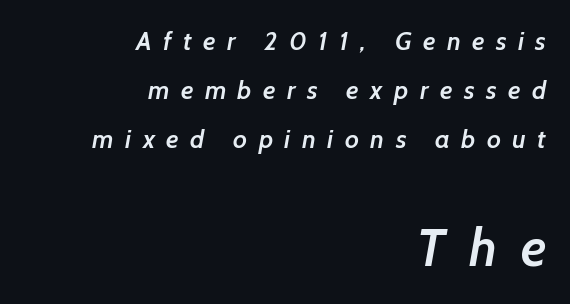
The image shows 53 px semibold sans-serif type; set right-aligned, line spacing 1.89x, unusually wide letter spacing (+0.44 em), not underlined; the second (bottom) block is 2.04x larger; low stroke contrast and a medium x-height.
